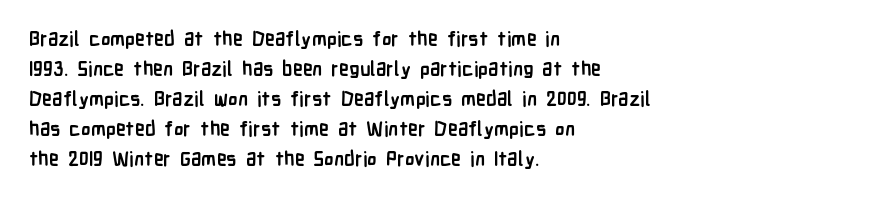
Alignment: flush left. Tall strokes in this sample are plumb rather than angled. Successive baselines arrive at the customary interval. The rendering uses a bold face; every stroke is thick and dark. The specimen omits any rule beneath the text block's lines. Short note: letters normally spaced.
